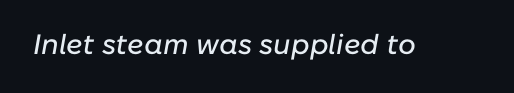
The image shows 28 px text type, italic (leaning right); set normal letter spacing, not underlined; low stroke contrast and a medium x-height.
